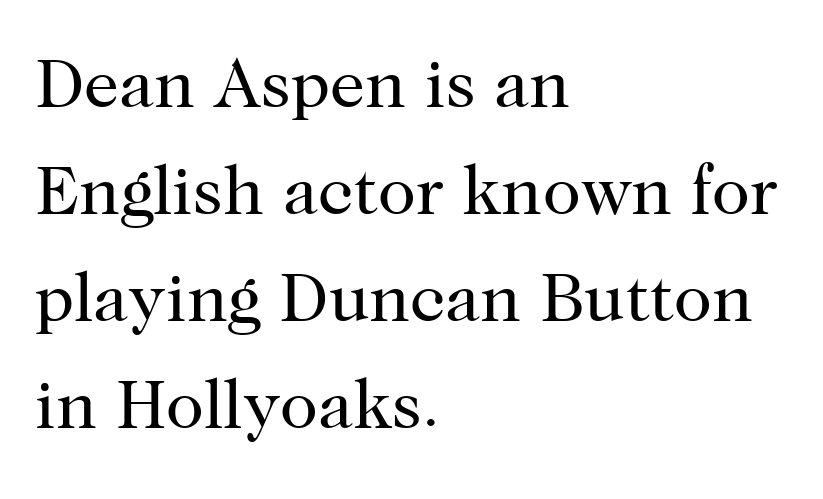
The image shows 70 px regular-weight serif type, upright; set left-aligned, normal line spacing (1.53x), normal letter spacing, not underlined; high stroke contrast and a medium x-height.
